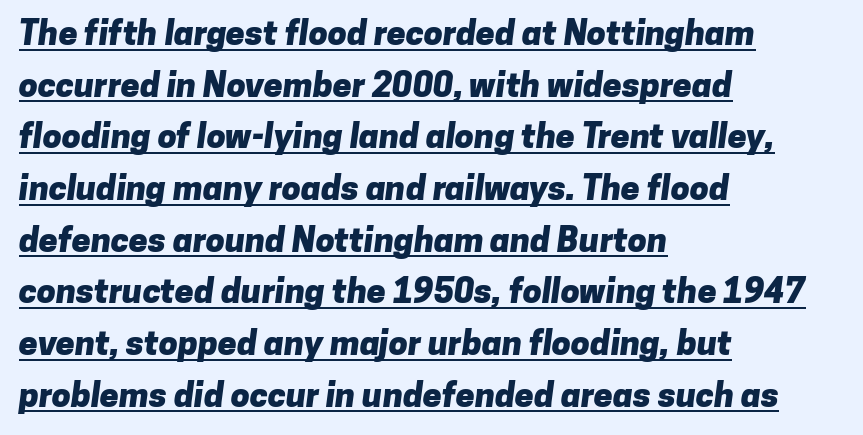
Q: Is the text bold? A: Yes.
Q: Is the typeface a serif or a sans-serif typeface? A: Sans-serif.
Q: Is the text underlined? A: Yes.
Q: How is the paragraph aligned? A: Left-aligned.
Q: Is the spacing between letters normal or unusually wide? A: Normal.
Q: Is the spacing between lines tight, normal or loose? A: Normal.
Q: Width (condensed, normal, or wide)? A: Normal.
Q: Stroke contrast? A: Low.
Q: x-height? A: Medium.
Q: Monospaced? A: No.
